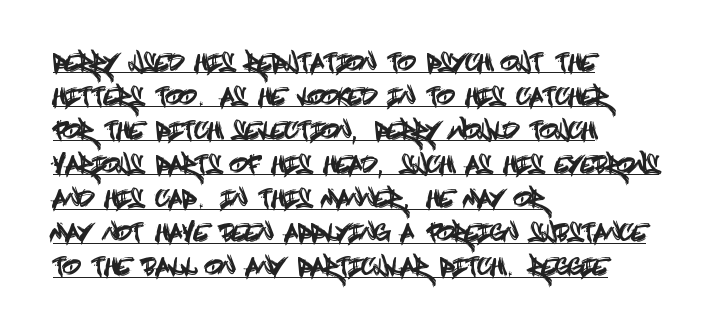
{"underline": "yes", "align": "left", "line_spacing": "normal", "line_spacing_ratio": 1.48, "letter_spacing": "normal", "letter_spacing_em": 0.0, "glyph_px": 23}
